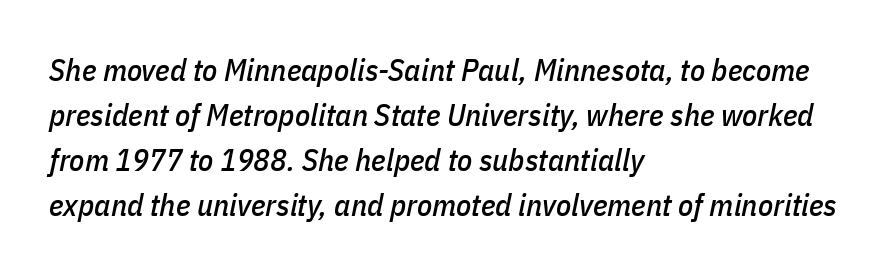
{"italic": "yes", "lean": "right", "slant_degrees": 11, "width": "condensed", "stroke_contrast": "low", "x_height": "medium", "monospaced": "no", "underline": "no", "align": "left", "line_spacing": "normal", "line_spacing_ratio": 1.45, "letter_spacing": "normal", "letter_spacing_em": 0.0, "glyph_px": 31}
